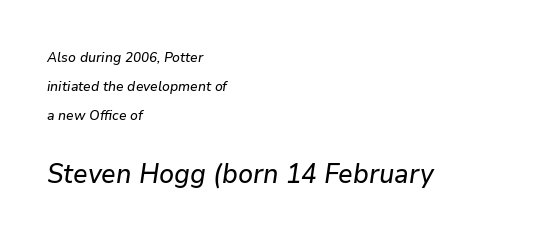
Q: Is the text italic (slanted)? A: Yes, it leans right by about 9 degrees.
Q: Is the text underlined? A: No.
Q: How is the paragraph aligned? A: Left-aligned.
Q: Is the spacing between letters normal or unusually wide? A: Normal.
Q: Is the spacing between lines tight, normal or loose? A: Loose.
Q: Which block of text is set in a larger size, the first (top) or the second (bottom)? A: The second (bottom) one.
